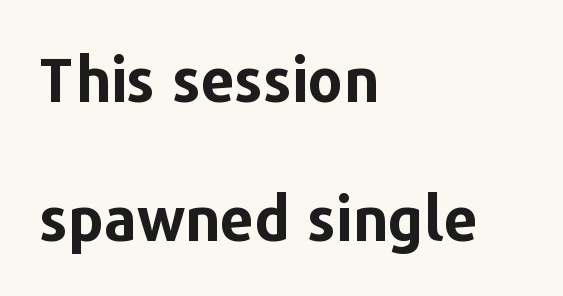
The image shows 61 px bold sans-serif type, upright; set left-aligned, loose line spacing (2.28x), normal letter spacing, not underlined; low stroke contrast and a medium x-height.
